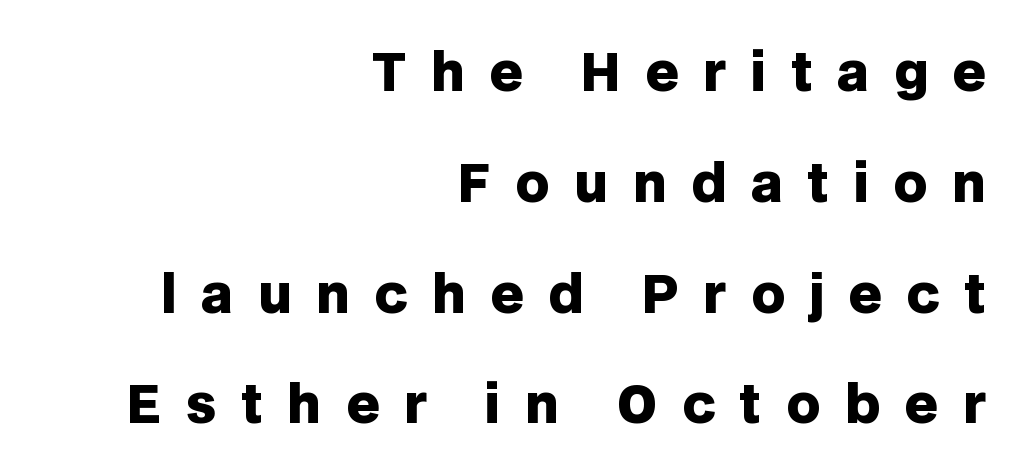
Q: Is the text bold? A: Yes.
Q: Is the text italic (slanted)? A: No, it is upright.
Q: Is the typeface a serif or a sans-serif typeface? A: Sans-serif.
Q: Is the text underlined? A: No.
Q: How is the paragraph aligned? A: Right-aligned.
Q: Is the spacing between letters normal or unusually wide? A: Unusually wide.
Q: Is the spacing between lines tight, normal or loose? A: Loose.
Q: Width (condensed, normal, or wide)? A: Normal.
Q: Stroke contrast? A: Low.
Q: x-height? A: Large.
Q: Monospaced? A: No.
